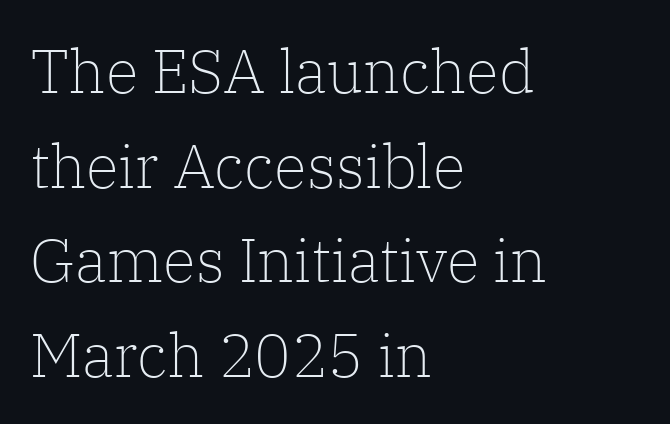
This sample has the flowing, uneven cadence of proportional lettering. Weight: regular or lighter. Bare-footed words on every line. Unlike italic type, these characters show no tilt at all. A classic flush-left, rag-right setting is used for this passage.
